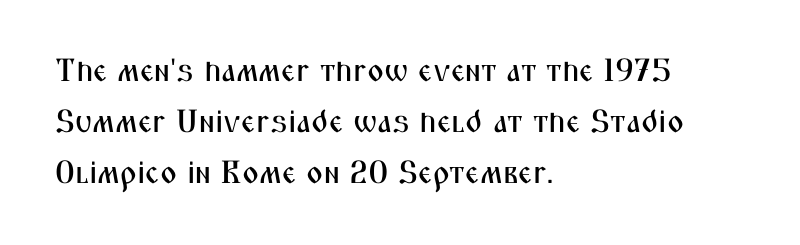
You could not count columns in this text — the font is proportionally spaced. The text block is weighted toward the left margin, trailing off unevenly rightward. Descenders hang freely into open space. Designer's note — italics off, roman on. Honestly, the letter spacing is just normal — you wouldn't notice it. The letters carry no serifs — their stems end cleanly without finishing strokes.
